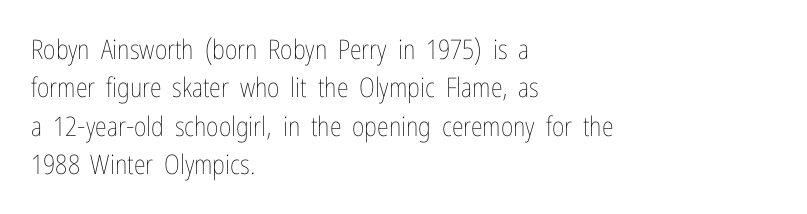
Every row of glyphs begins at an identical x-position on the left. A roman cut, with each character standing at attention. Does the leading feel generous? No, just average. The tracking reads as untouched default to a designer's eye.
